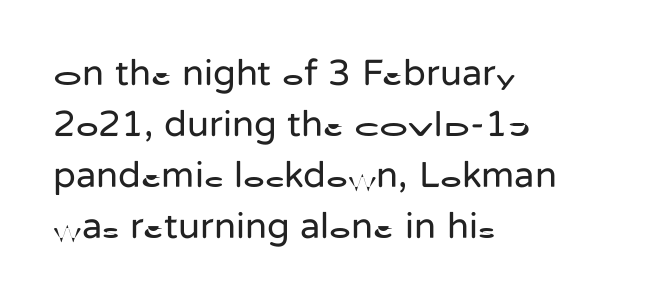
Q: Is the text bold? A: No.
Q: Is the text italic (slanted)? A: No, it is upright.
Q: Is the typeface a serif or a sans-serif typeface? A: Sans-serif.
Q: Is the text underlined? A: No.
Q: How is the paragraph aligned? A: Left-aligned.
Q: Is the spacing between letters normal or unusually wide? A: Normal.
Q: Is the spacing between lines tight, normal or loose? A: Normal.
Q: Width (condensed, normal, or wide)? A: Normal.
Q: Stroke contrast? A: Low.
Q: x-height? A: Medium.
Q: Monospaced? A: No.
